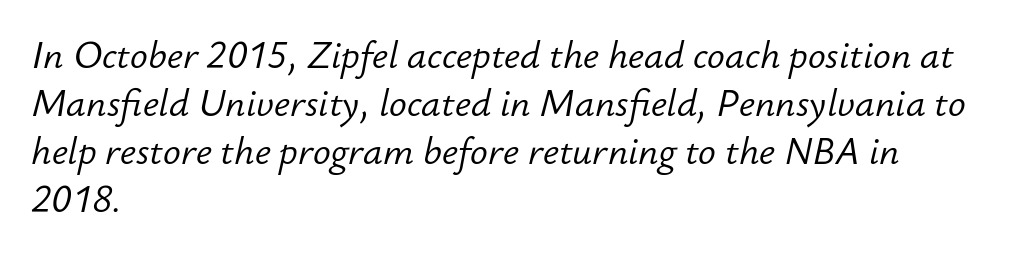
The image shows 37 px light type, italic (leaning right); set left-aligned, normal line spacing (1.3x), normal letter spacing, not underlined; low stroke contrast and a small x-height.
